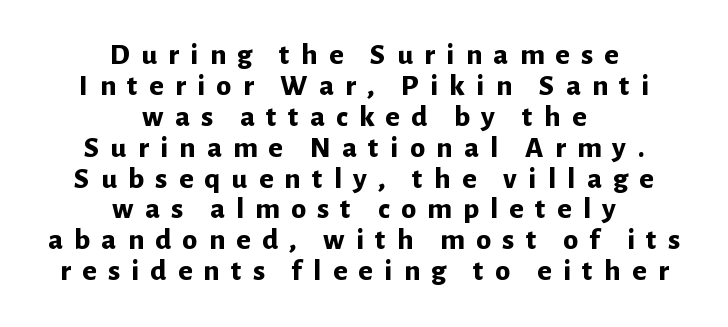
The image shows 30 px bold sans-serif type, upright; set centered, tight line spacing (1.03x), unusually wide letter spacing (+0.38 em), not underlined; low stroke contrast and a medium x-height.
